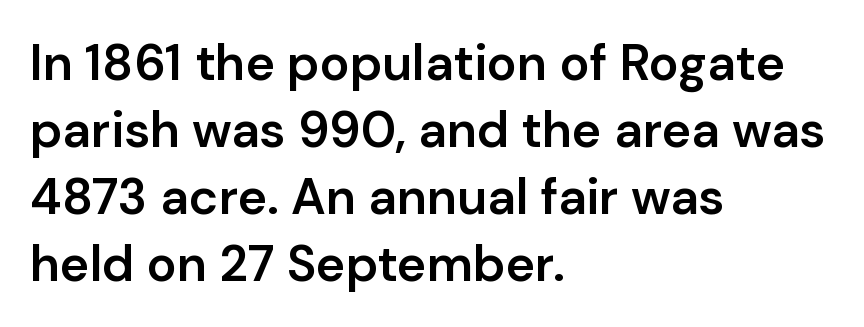
The image shows 50 px semibold sans-serif type, upright; set left-aligned, normal line spacing (1.34x), normal letter spacing, not underlined; low stroke contrast and a medium x-height.
